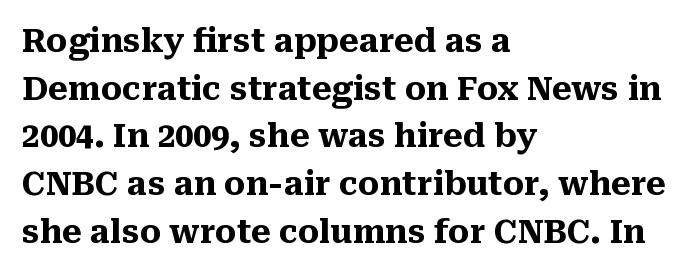
Look at the bottom of the vertical strokes: they flare into serifs here. The glyphs are unaccompanied by any horizontal stroke below them. Vertical spacing — default. The letterforms sit shoulder to shoulder at normal distance. Is the block centered? No — it sits flush against the left margin. As a designer I'd log this as weight 700, bold.
